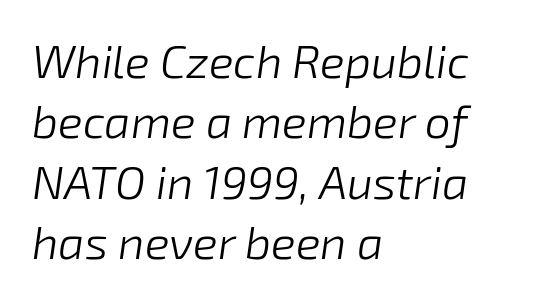
The face used here is proportionally spaced, like ordinary book or web type. The rendering anchors every line to the left-hand side. The typesetting does not lean heavy: it is not bold. Honestly, there is no underline to notice here at all. The tracking reads as untouched default to a designer's eye. Tall strokes in this sample are angled rather than plumb.
